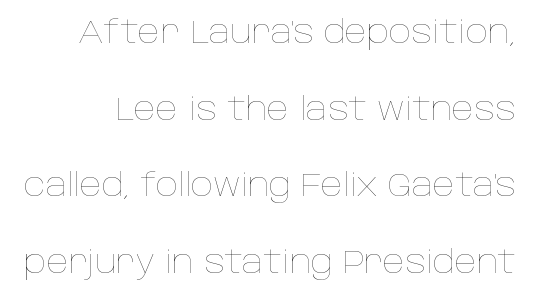
Note the varied advance widths — an 'i' is clearly narrower than an 'm'. How are the letters spaced? Ordinarily, with no added tracking. Unmarked baselines from the first word to the last. Leading: increased.
